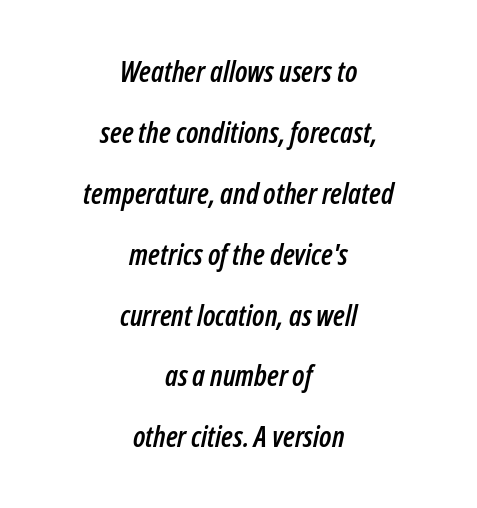
{"italic": "yes", "lean": "right", "slant_degrees": 12, "width": "condensed", "stroke_contrast": "low", "x_height": "medium", "monospaced": "no", "underline": "no", "align": "center", "line_spacing": "loose", "line_spacing_ratio": 2.1, "letter_spacing": "normal", "letter_spacing_em": 0.0, "glyph_px": 29}
